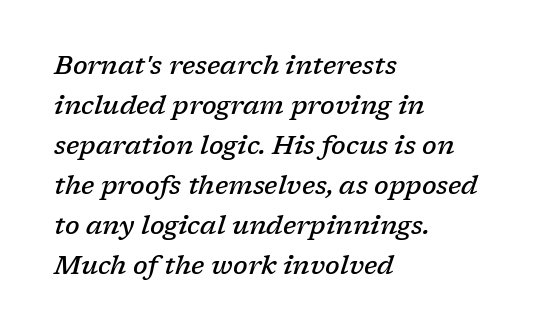
The passage shown stacks its lines at a standard gap. Notice how the stems are inclined rather than vertical — that's the hallmark of italics. Bare-footed words on every line. The strokes are fattened partway — semibold, not bold. Layout note: lines flush left. Short note: letters normally spaced.
